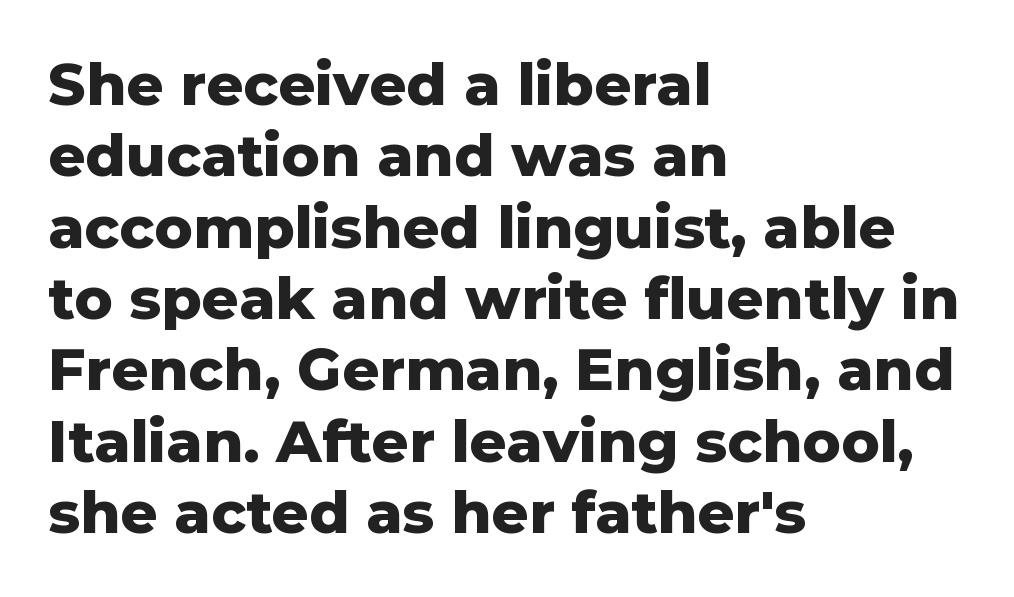
The image shows 58 px heavy sans-serif type, upright; set left-aligned, line spacing 1.23x, normal letter spacing, not underlined; low stroke contrast and a medium x-height.
